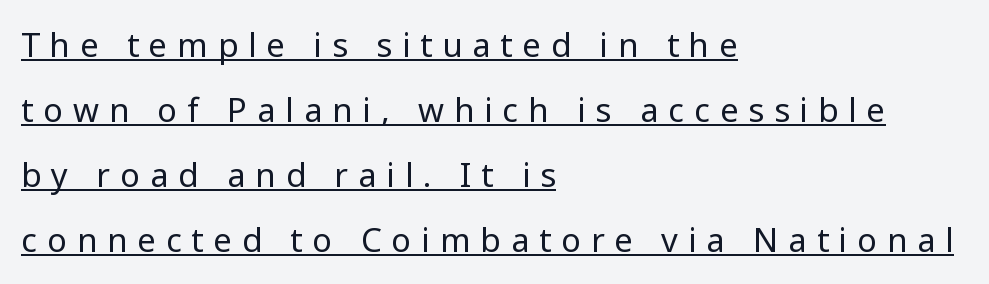
{"serif": "no", "italic": "no", "bold": "no", "weight": "regular", "width": "normal", "stroke_contrast": "low", "x_height": "medium", "monospaced": "no", "underline": "yes", "align": "left", "line_spacing": "loose", "line_spacing_ratio": 1.97, "letter_spacing": "wide", "letter_spacing_em": 0.3, "glyph_px": 33}
